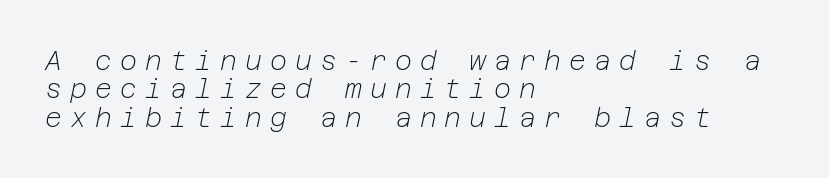
Q: Is the text bold? A: No.
Q: Is the text italic (slanted)? A: Yes, it leans right by about 12 degrees.
Q: Is the text underlined? A: No.
Q: How is the paragraph aligned? A: Left-aligned.
Q: Is the spacing between letters normal or unusually wide? A: Unusually wide.
Q: Is the spacing between lines tight, normal or loose? A: Tight.
